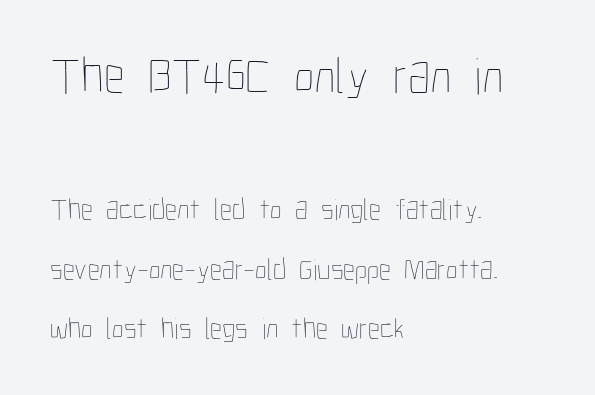
Beneath every word, the page is bare. Do the letters lean? They stand straight. These glyphs show unthickened strokes, regular width or finer. This sample is left-justified, so line endings fall wherever the words run out. The lines are spread far apart with generous leading. Proportional: the letters do not fall into vertical columns.
